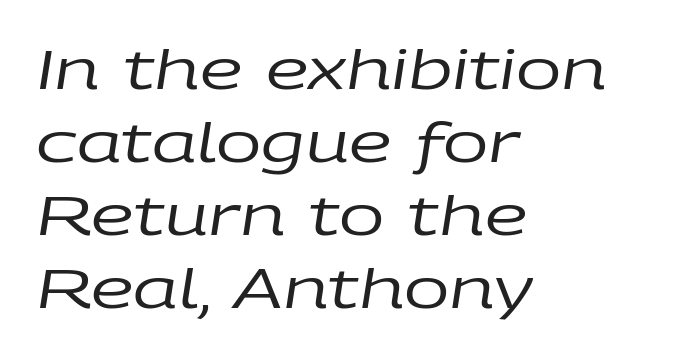
Every row of glyphs begins at an identical x-position on the left. Glance below the letters and you will spot only blank space. You could call the tracking neutral — neither tight nor loose. Heft: none added — not bold.
